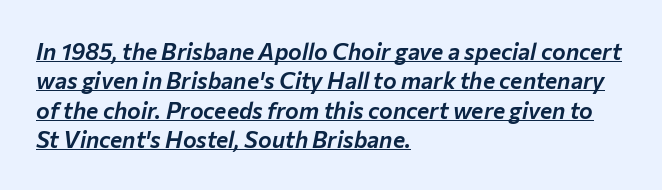
Q: Is the text italic (slanted)? A: Yes, it leans right by about 12 degrees.
Q: Is the text underlined? A: Yes.
Q: How is the paragraph aligned? A: Left-aligned.
Q: Is the spacing between letters normal or unusually wide? A: Normal.
Q: Is the spacing between lines tight, normal or loose? A: Normal.
